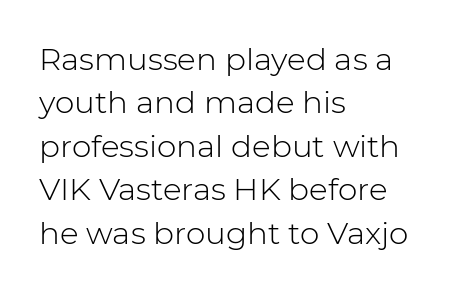
The image shows 31 px light sans-serif type, upright; set left-aligned, normal line spacing (1.4x), normal letter spacing, not underlined; low stroke contrast and a medium x-height.
